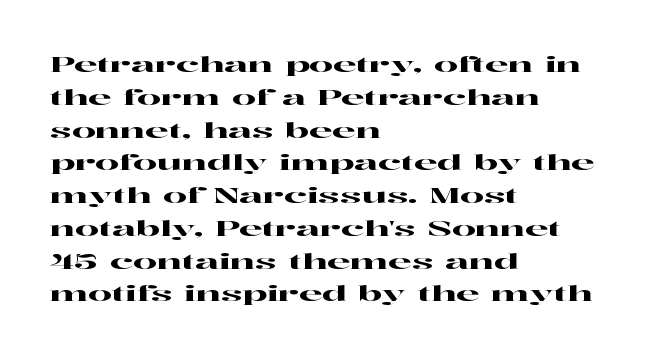
{"italic": "no", "underline": "no", "align": "left", "line_spacing": "normal", "line_spacing_ratio": 1.56, "letter_spacing": "normal", "letter_spacing_em": 0.0, "glyph_px": 21}
